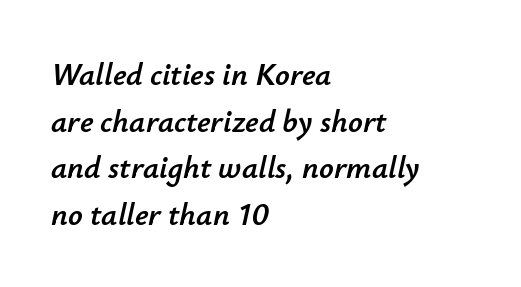
The image shows 32 px text type, italic (leaning right); set left-aligned, normal line spacing (1.46x), normal letter spacing, not underlined; low stroke contrast and a small x-height.
